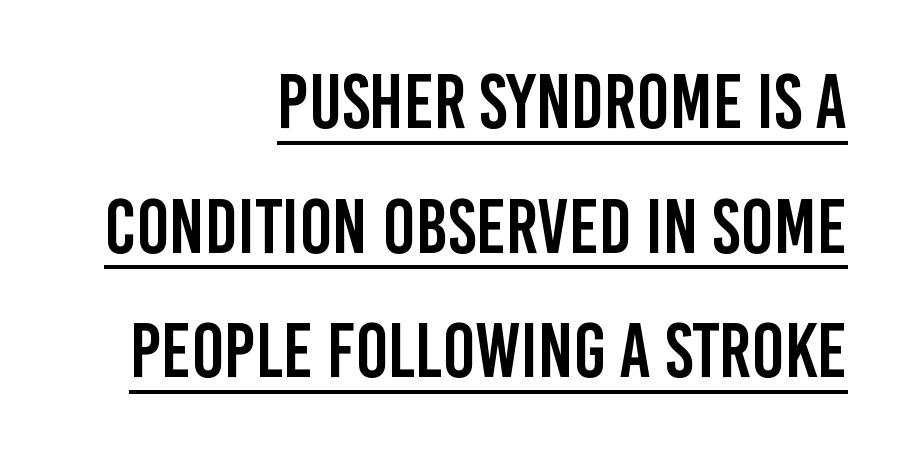
Q: Is the text italic (slanted)? A: No, it is upright.
Q: Is the typeface a serif or a sans-serif typeface? A: Sans-serif.
Q: Is the text underlined? A: Yes.
Q: How is the paragraph aligned? A: Right-aligned.
Q: Is the spacing between letters normal or unusually wide? A: Normal.
Q: Is the spacing between lines tight, normal or loose? A: Normal.
Q: Width (condensed, normal, or wide)? A: Condensed.
Q: Stroke contrast? A: Low.
Q: x-height? A: Large.
Q: Monospaced? A: No.
